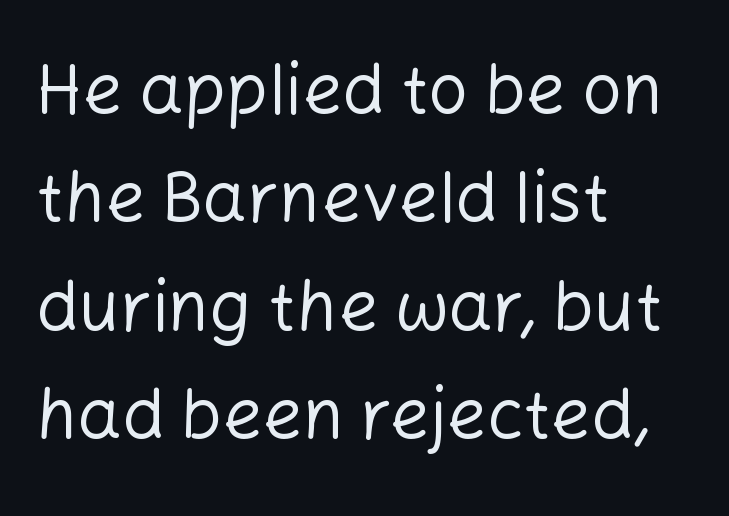
Is there much room between lines? A standard amount, neither cramped nor airy. The characters display no serif detailing; their extremities are plain. Layout note: lines flush left. Clear beneath every line of the passage. The line texture is even and compact thanks to regular tracking. Stems here are at most as thick as an everyday book face.
